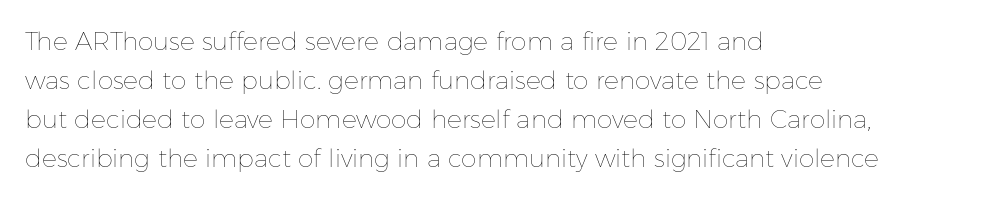
{"italic": "no", "bold": "no", "underline": "no", "align": "left", "line_spacing": "normal", "line_spacing_ratio": 1.56, "letter_spacing": "normal", "letter_spacing_em": 0.0, "glyph_px": 25}
